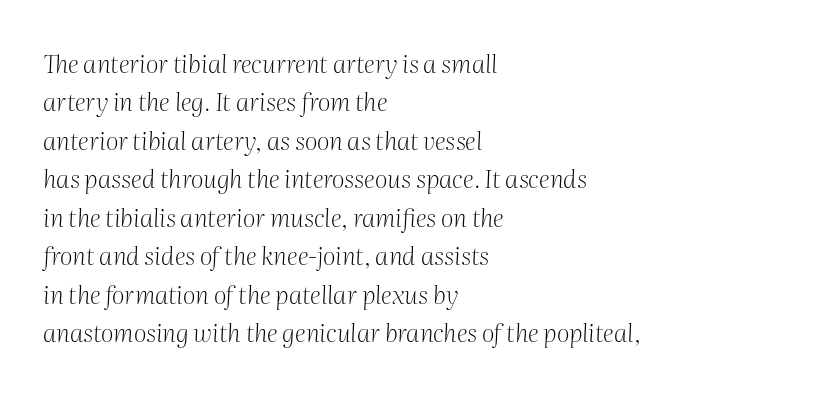
Q: Is the text bold? A: No.
Q: Is the text italic (slanted)? A: Yes, it leans right by about 2 degrees.
Q: Is the text underlined? A: No.
Q: How is the paragraph aligned? A: Left-aligned.
Q: Is the spacing between letters normal or unusually wide? A: Normal.
Q: Is the spacing between lines tight, normal or loose? A: Normal.
